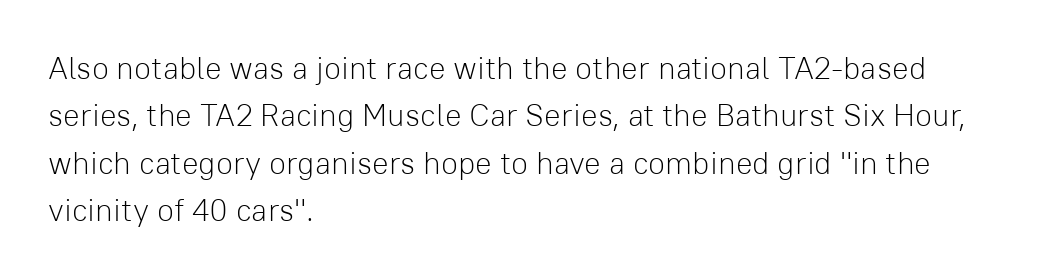
The image shows 31 px light sans-serif type, upright; set left-aligned, normal line spacing (1.53x), normal letter spacing, not underlined; low stroke contrast and a medium x-height.
